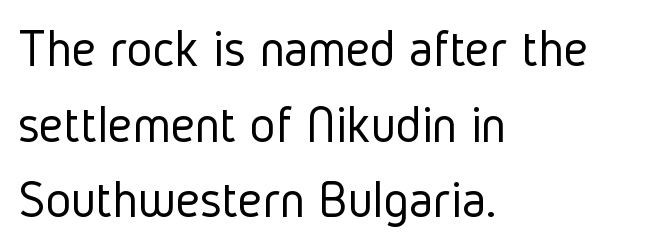
The image shows 54 px light, condensed sans-serif type, upright; set left-aligned, normal line spacing (1.4x), normal letter spacing, not underlined; low stroke contrast and a medium x-height.
